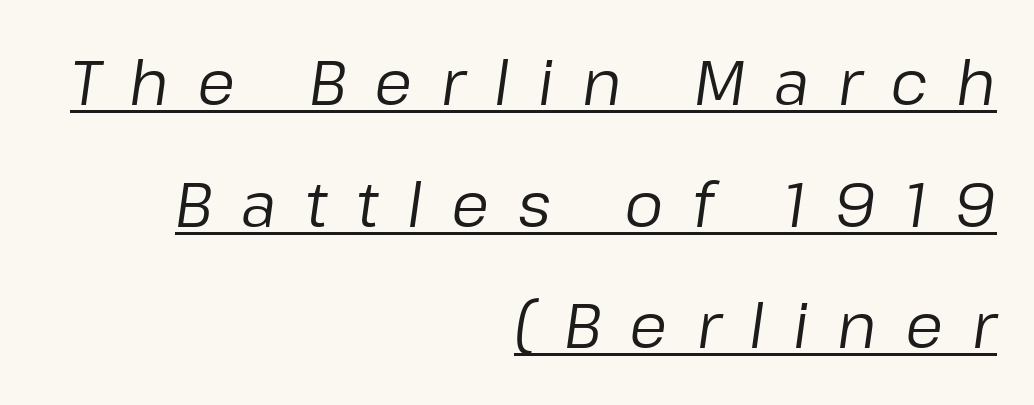
The image shows 62 px regular-weight type, italic (leaning right); set right-aligned, loose line spacing (1.96x), unusually wide letter spacing (+0.46 em), underlined; low stroke contrast and a medium x-height.
